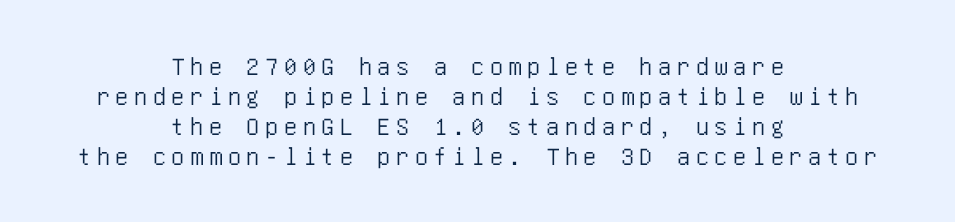
Q: Is the text italic (slanted)? A: No, it is upright.
Q: Is the text underlined? A: No.
Q: How is the paragraph aligned? A: Centered.
Q: Is the spacing between letters normal or unusually wide? A: Unusually wide.
